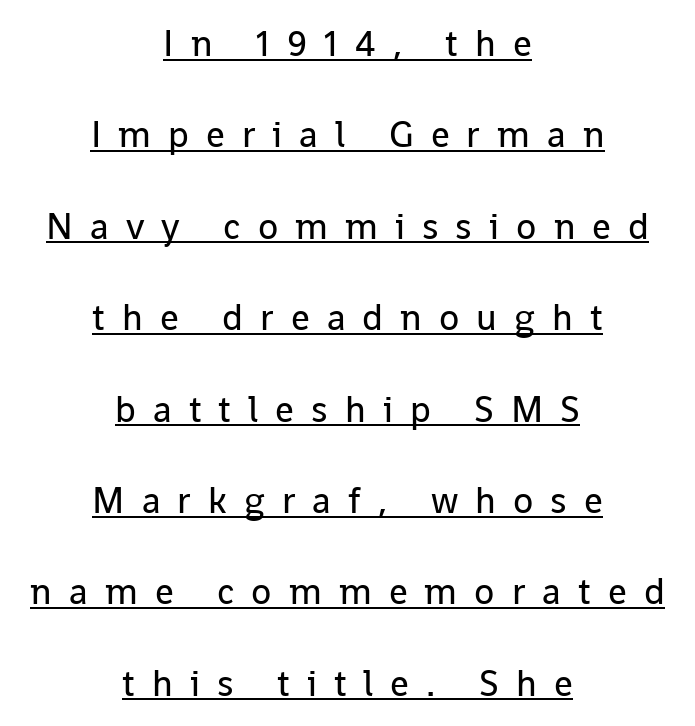
{"serif": "no", "italic": "no", "bold": "no", "weight": "regular", "width": "normal", "stroke_contrast": "low", "x_height": "medium", "monospaced": "no", "underline": "yes", "align": "center", "line_spacing": "loose", "line_spacing_ratio": 2.47, "letter_spacing": "wide", "letter_spacing_em": 0.46, "glyph_px": 37}
